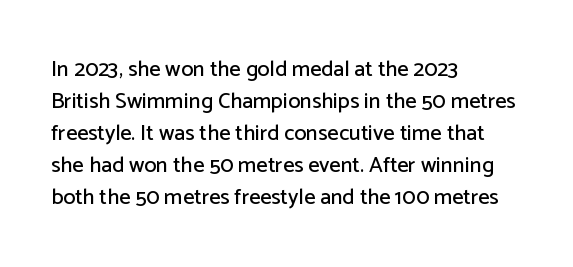
The image shows 22 px text type, upright; set left-aligned, normal line spacing (1.45x), normal letter spacing, not underlined.
